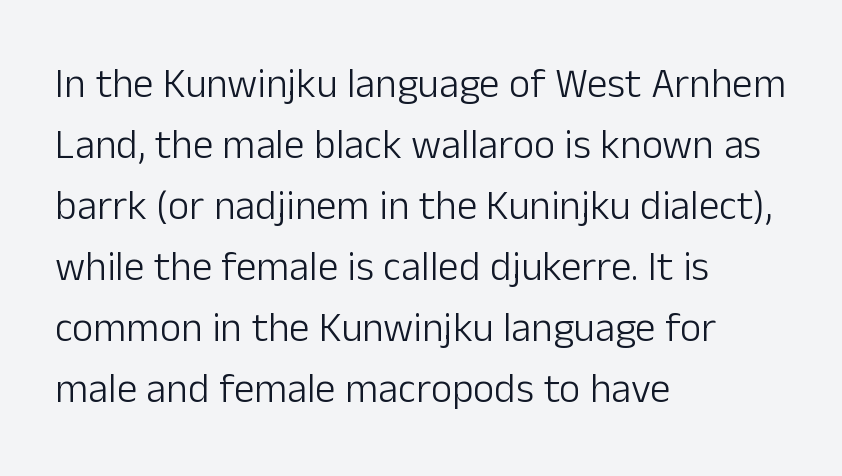
Q: Is the text bold? A: No.
Q: Is the text italic (slanted)? A: No, it is upright.
Q: Is the typeface a serif or a sans-serif typeface? A: Sans-serif.
Q: Is the text underlined? A: No.
Q: How is the paragraph aligned? A: Left-aligned.
Q: Is the spacing between letters normal or unusually wide? A: Normal.
Q: Is the spacing between lines tight, normal or loose? A: Normal.
Q: Width (condensed, normal, or wide)? A: Normal.
Q: Stroke contrast? A: Low.
Q: x-height? A: Medium.
Q: Monospaced? A: No.
